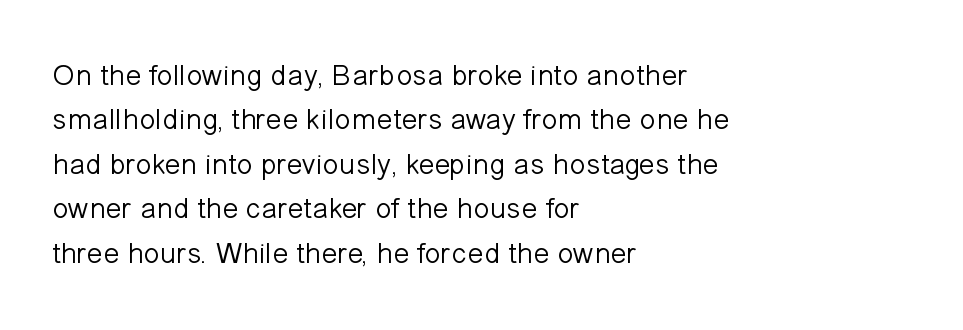
{"serif": "no", "italic": "no", "bold": "no", "weight": "light", "width": "normal", "stroke_contrast": "low", "x_height": "medium", "monospaced": "no", "underline": "no", "align": "left", "line_spacing": "normal", "line_spacing_ratio": 1.48, "letter_spacing": "normal", "letter_spacing_em": 0.0, "glyph_px": 30}
